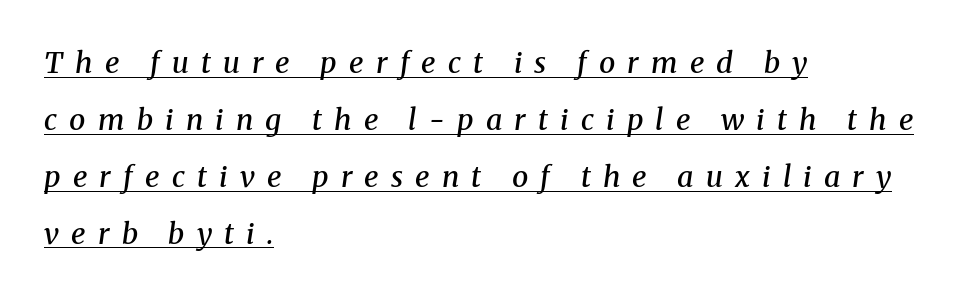
The image shows 29 px semibold serif type, italic (leaning right); set left-aligned, loose line spacing (1.96x), unusually wide letter spacing (+0.42 em), underlined; medium stroke contrast and a medium x-height.
